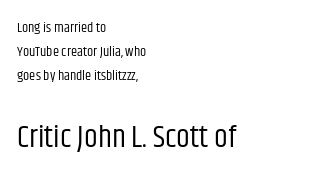
{"serif": "no", "italic": "no", "bold": "no", "weight": "regular", "width": "condensed", "stroke_contrast": "low", "x_height": "large", "monospaced": "no", "underline": "no", "align": "left", "line_spacing_ratio": 1.73, "letter_spacing": "normal", "letter_spacing_em": 0.0, "larger_block": "second", "size_ratio": 2.21, "glyph_px": 31}
